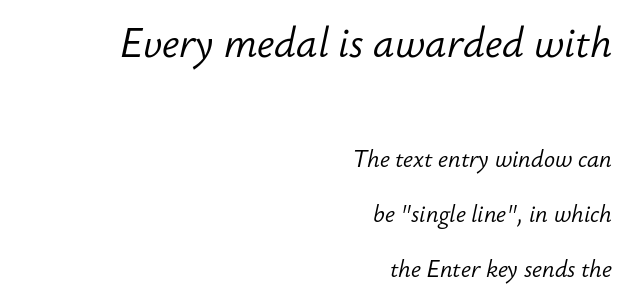
{"italic": "yes", "lean": "right", "slant_degrees": 12, "bold": "no", "weight": "light", "width": "normal", "stroke_contrast": "low", "x_height": "small", "monospaced": "no", "underline": "no", "align": "right", "line_spacing": "loose", "line_spacing_ratio": 2.38, "letter_spacing": "normal", "letter_spacing_em": 0.0, "larger_block": "first", "size_ratio": 1.74, "glyph_px": 40}
